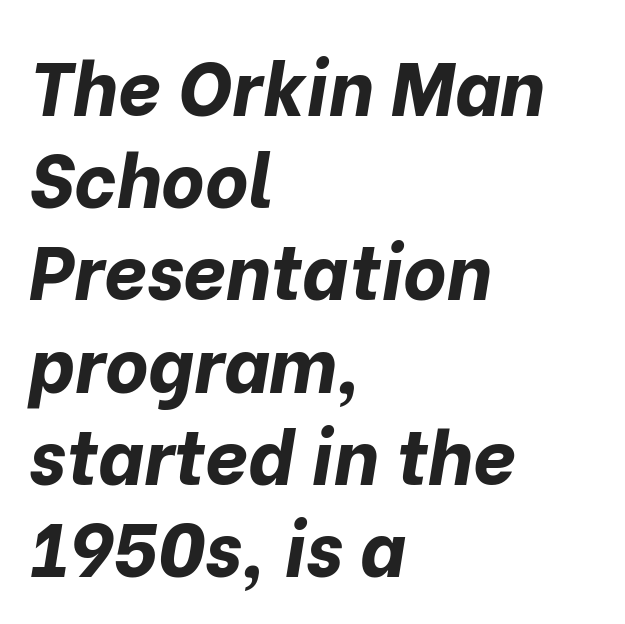
You could not count columns in this text — the font is proportionally spaced. The rendering uses a bold face; every stroke is thick and dark. Line starts are locked; line ends wander. The face used here has a pronounced slope to its letters.
